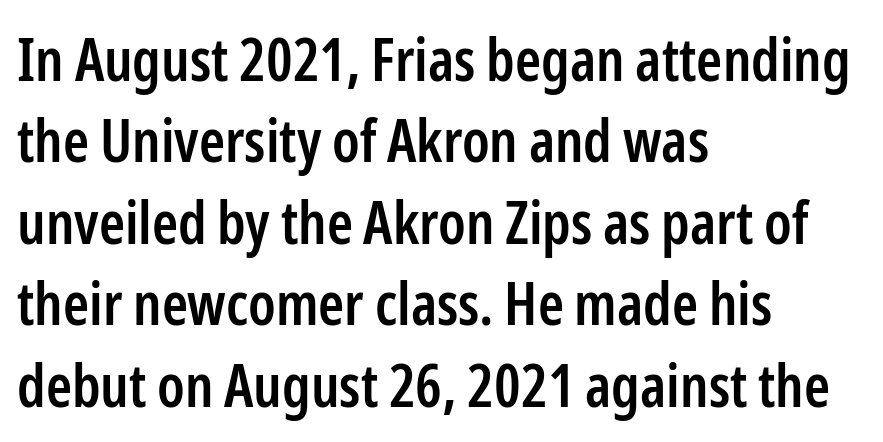
Q: Is the text bold? A: Semi-bold.
Q: Is the text italic (slanted)? A: No, it is upright.
Q: Is the typeface a serif or a sans-serif typeface? A: Sans-serif.
Q: Is the text underlined? A: No.
Q: How is the paragraph aligned? A: Left-aligned.
Q: Is the spacing between letters normal or unusually wide? A: Normal.
Q: Is the spacing between lines tight, normal or loose? A: Normal.
Q: Width (condensed, normal, or wide)? A: Condensed.
Q: Stroke contrast? A: Low.
Q: x-height? A: Medium.
Q: Monospaced? A: No.
